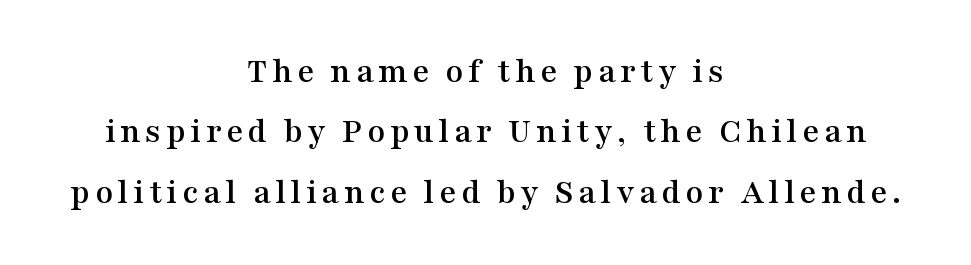
Ordinary non-slanted type is in use. Each letter keeps its own natural width here, so spacing adapts to shape. Underline: absent. Font category for this specimen: serif. Leading: standard. The whitespace from short lines is split evenly between both sides.
